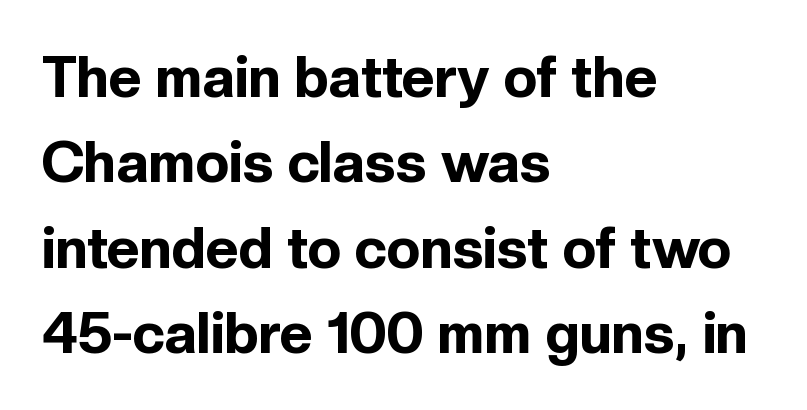
This rendering employs a face without finishing strokes, i.e., a sans-serif. Letters rest on an invisible, unmarked baseline. These lines are rendered in a variable-pitch font. The rows are spaced the way most documents space them. The letters sit at their default tracking, neither squeezed nor spread.
